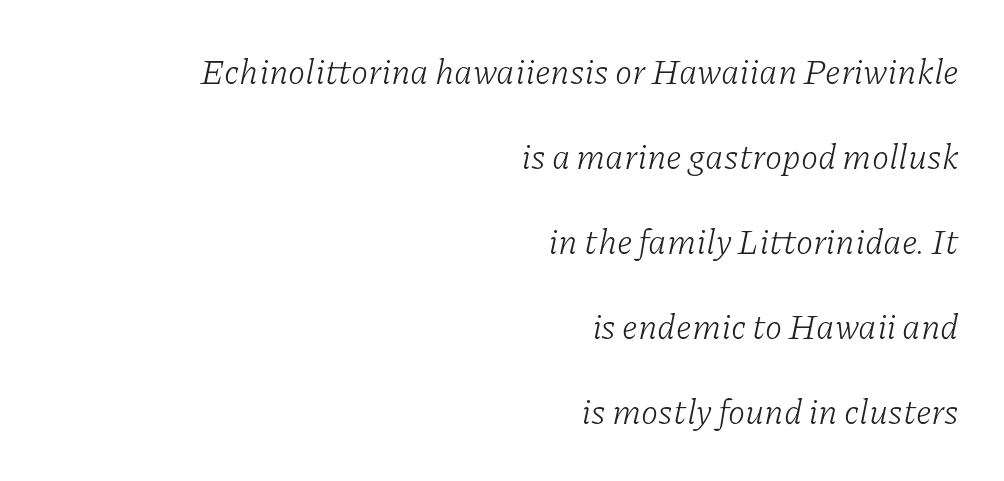
On a weight scale, this lands at 450 or below. This sample has the flowing, uneven cadence of proportional lettering. Small tapered or slab feet sit at the stroke ends, so this counts as serif. The compositor pushed each line to the right boundary.
